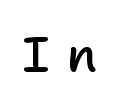
Serif or sans? Sans — the stroke terminals are bare. Character widths vary here, with narrow letters taking less room than wide ones. These lines were composed using upright roman letters. A clean baseline with only descenders dipping below it. Set as a demibold, roughly 600 on the weight scale.
